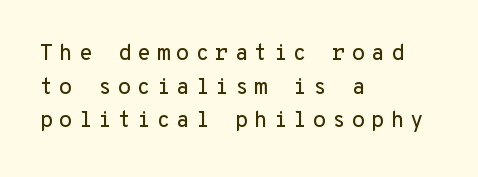
{"italic": "no", "underline": "no", "align": "left", "line_spacing": "normal", "line_spacing_ratio": 1.53, "letter_spacing": "wide", "letter_spacing_em": 0.27, "glyph_px": 22}
